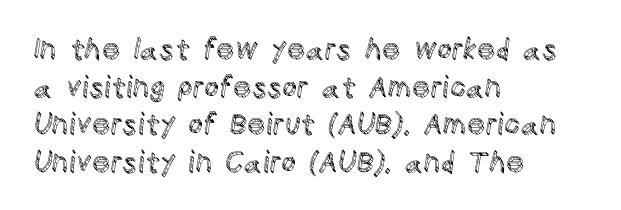
The image shows 29 px text type; set left-aligned, normal line spacing (1.3x), normal letter spacing, not underlined; a large x-height.
